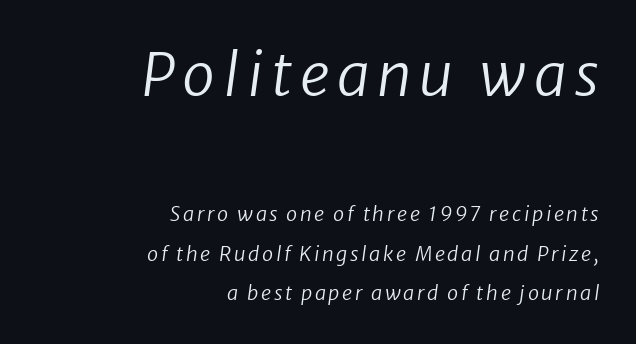
Looks like regular typesetting: each glyph gets only the width it needs. The rendering shows plain stroke endings on the letterforms — a sans-serif design. Glance below the letters and you will spot only blank space. The paragraph shown leans on its right margin. The typesetting does not lean heavy: it is not bold.
